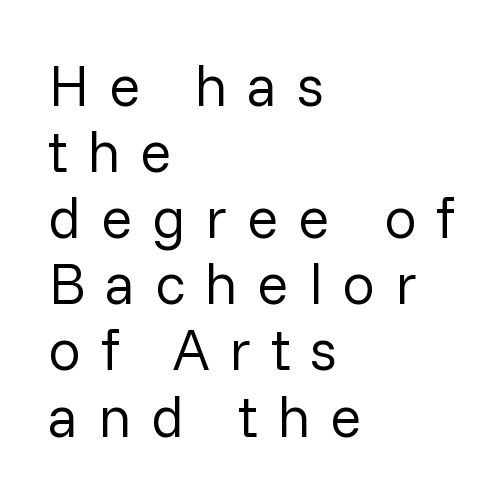
The face used here is proportionally spaced, like ordinary book or web type. A quiet, ordinary-to-light weight characterises the typeface. Font category for this specimen: sans-serif. Tall strokes in this sample are plumb rather than angled. The passage shown stacks its lines with hardly any gap.
